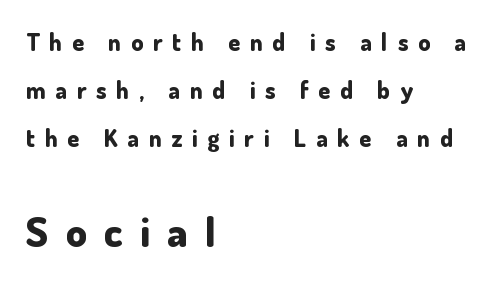
The image shows 42 px bold sans-serif type, upright; set left-aligned, loose line spacing (1.99x), unusually wide letter spacing (+0.41 em), not underlined; the second (bottom) block is 1.75x larger; low stroke contrast and a small x-height.
